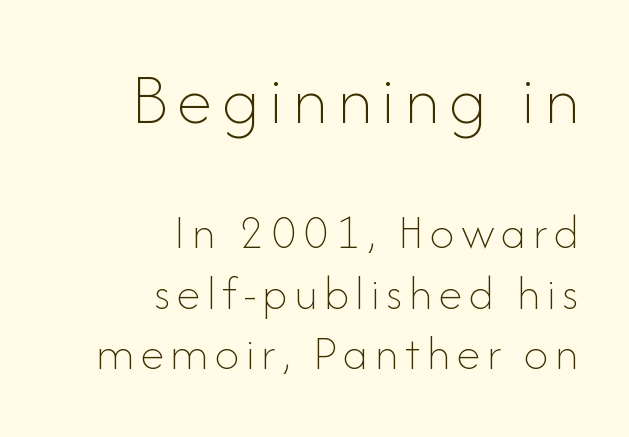
Larger block? The one above; the one below is distinctly smaller. This sample has the flowing, uneven cadence of proportional lettering. Nope, not italic — everything's standing straight. Type without underlining. Vertical stems look standard width or narrower in stroke.
